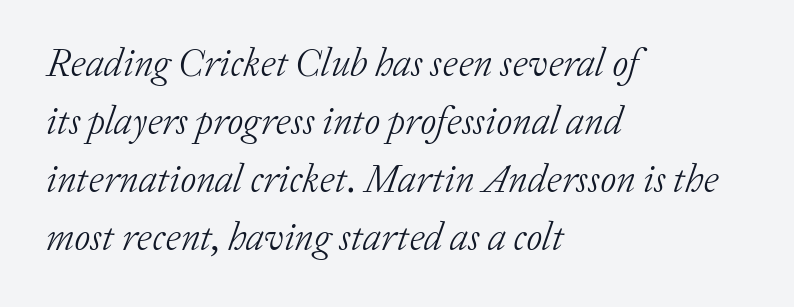
Q: Is the text bold? A: No.
Q: Is the text italic (slanted)? A: Yes, it leans right by about 20 degrees.
Q: Is the typeface a serif or a sans-serif typeface? A: Serif.
Q: Is the text underlined? A: No.
Q: How is the paragraph aligned? A: Left-aligned.
Q: Is the spacing between letters normal or unusually wide? A: Normal.
Q: Is the spacing between lines tight, normal or loose? A: Normal.
Q: Width (condensed, normal, or wide)? A: Normal.
Q: Stroke contrast? A: Low.
Q: x-height? A: Medium.
Q: Monospaced? A: No.
